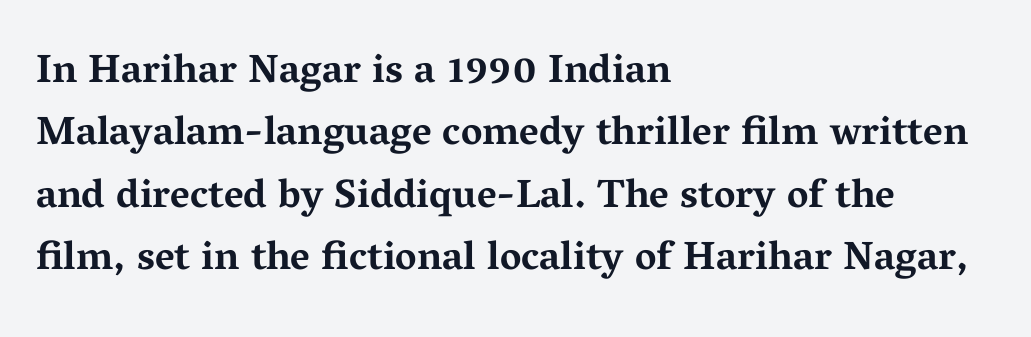
This sample uses plain, unmodified letter spacing. The rendering uses a bold face; every stroke is thick and dark. Italic: no, the glyphs are upright roman. Descender tails drop into unmarked territory. These lines are set flush left with a ragged right edge.
